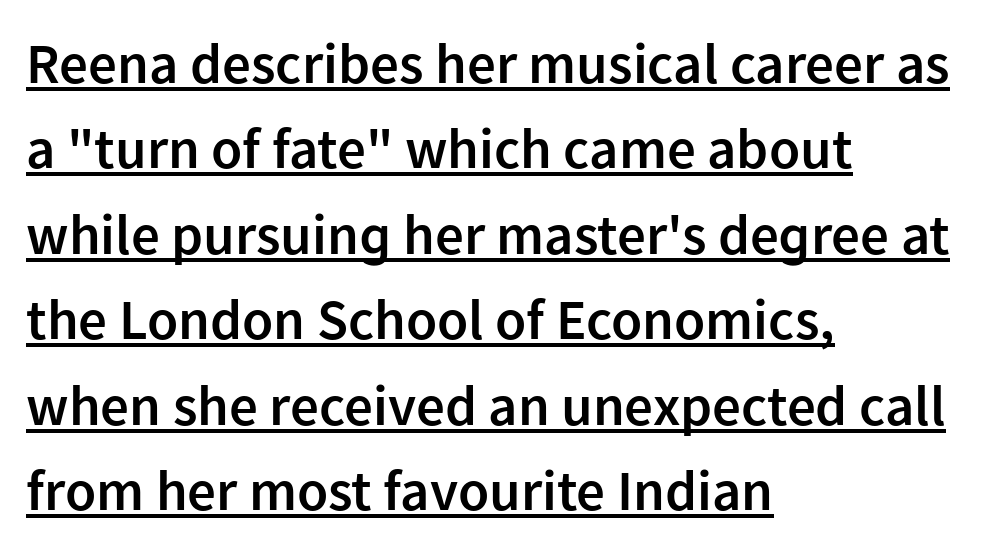
The image shows 57 px semibold sans-serif type, upright; set left-aligned, normal line spacing (1.5x), normal letter spacing, underlined; low stroke contrast and a medium x-height.
